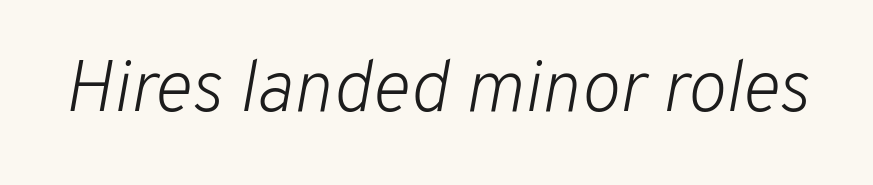
Proportional: the letters do not fall into vertical columns. Slanted lettering throughout. Summary of weight: not heavy and not bold. Beneath every word, the page is bare. Nobody touched the tracking dial on this one.
